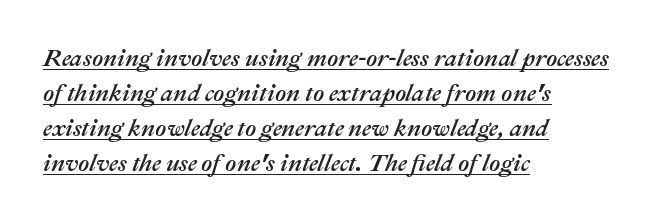
Q: Is the text italic (slanted)? A: Yes, it leans right by about 22 degrees.
Q: Is the text underlined? A: Yes.
Q: How is the paragraph aligned? A: Left-aligned.
Q: Is the spacing between letters normal or unusually wide? A: Normal.
Q: Is the spacing between lines tight, normal or loose? A: Normal.
